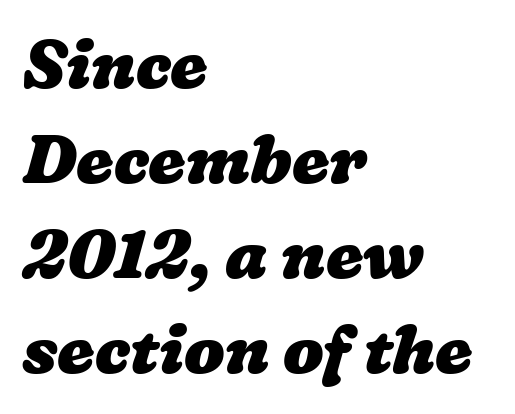
The space between consecutive lines is moderate. The sample has been set heavy, in full bold. Is the letter spacing exaggerated? No — it looks like the ordinary default. Clear beneath every line of the passage. Spacing verdict: proportional, widths tailored to each character. A student would call this left alignment; a typographer would say flush left, rag right.
